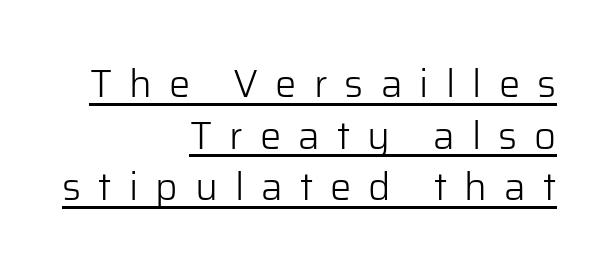
The image shows 38 px light sans-serif type, upright; set right-aligned, normal line spacing (1.36x), unusually wide letter spacing (+0.45 em), underlined; low stroke contrast and a medium x-height.
